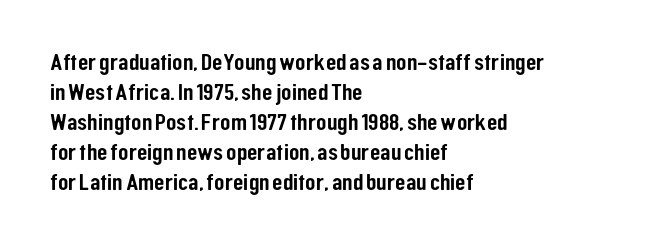
The image shows 24 px text type, upright; set left-aligned, normal line spacing (1.25x), normal letter spacing, not underlined.
